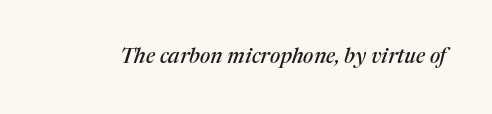
Lines of text with bare space underneath. The rendering keeps characters at their native spacing. The specimen reads as italic at a glance.
